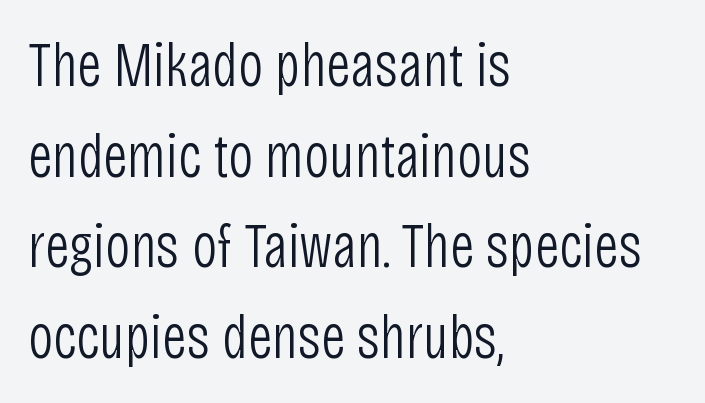
{"serif": "no", "italic": "no", "bold": "no", "weight": "light", "width": "condensed", "stroke_contrast": "low", "x_height": "large", "monospaced": "no", "underline": "no", "align": "left", "line_spacing": "normal", "line_spacing_ratio": 1.46, "letter_spacing": "normal", "letter_spacing_em": 0.0, "glyph_px": 62}
